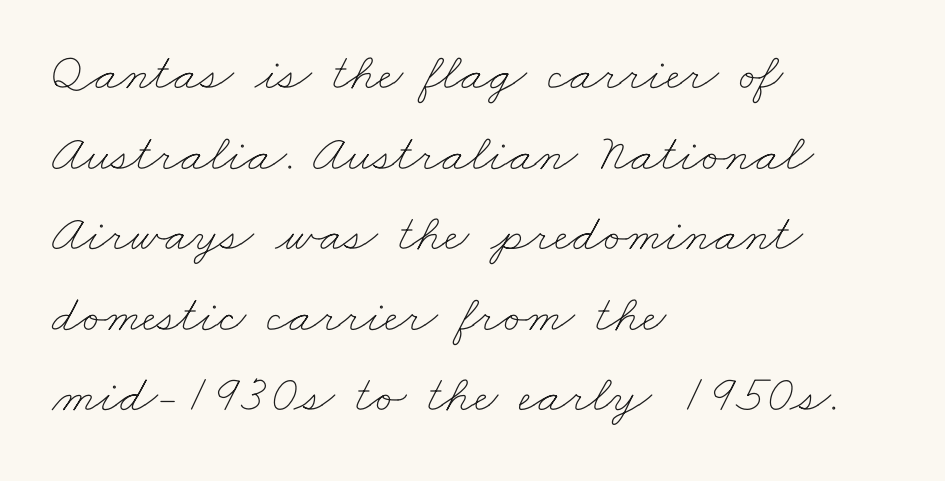
Has an underline been added? It has not. The lines are quadded left. Look at the tracking — it's just the regular setting, nothing added. Is there much room between lines? A standard amount, neither cramped nor airy. No heavy texture on the line: the type isn't bold. Think of a printed novel: that variable character pitch is what you see here.
